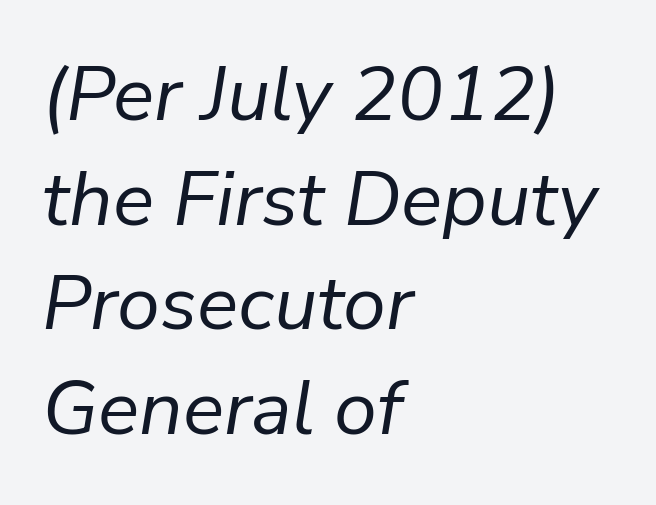
{"italic": "yes", "lean": "right", "slant_degrees": 9, "bold": "no", "weight": "regular", "width": "normal", "stroke_contrast": "low", "x_height": "medium", "monospaced": "no", "underline": "no", "align": "left", "line_spacing": "normal", "line_spacing_ratio": 1.36, "letter_spacing": "normal", "letter_spacing_em": 0.0, "glyph_px": 77}
